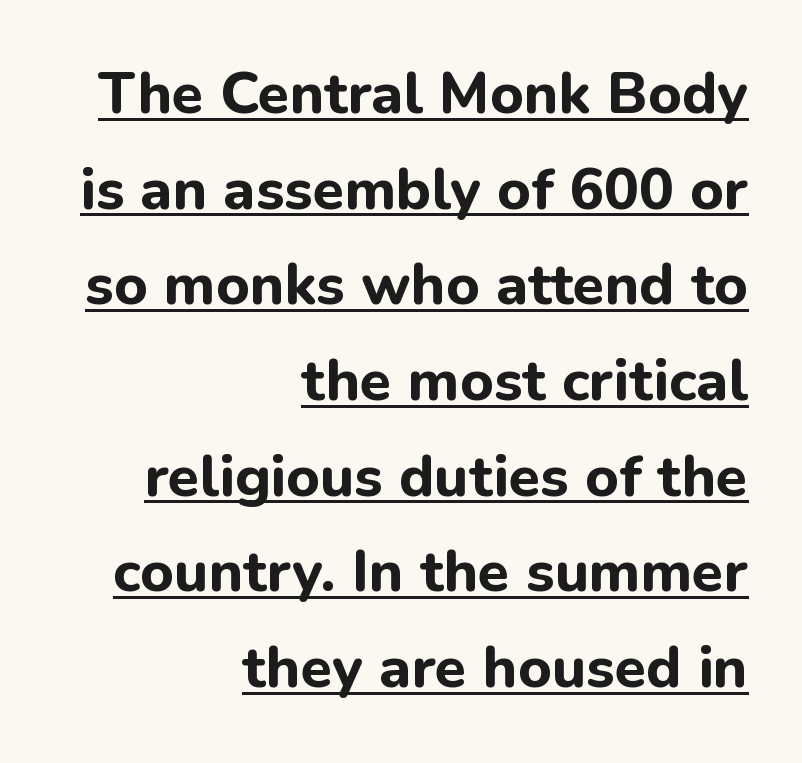
The image shows 58 px bold sans-serif type, upright; set right-aligned, normal line spacing (1.65x), normal letter spacing, underlined; low stroke contrast and a medium x-height.
